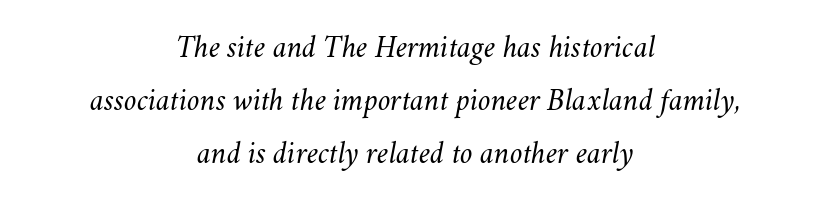
{"italic": "yes", "lean": "right", "slant_degrees": 11, "bold": "no", "weight": "light", "width": "normal", "stroke_contrast": "medium", "x_height": "small", "monospaced": "no", "underline": "no", "align": "center", "line_spacing": "normal", "line_spacing_ratio": 1.66, "letter_spacing": "normal", "letter_spacing_em": 0.0, "glyph_px": 32}
